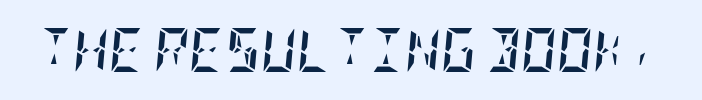
{"italic": "yes", "lean": "right", "slant_degrees": 5, "bold": "yes", "weight": "semibold", "width": "condensed", "stroke_contrast": "low", "x_height": "large", "underline": "no", "letter_spacing": "normal", "letter_spacing_em": 0.0, "glyph_px": 44}
